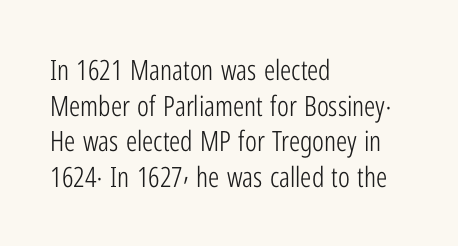
The image shows 28 px light, condensed sans-serif type, upright; set left-aligned, normal line spacing (1.27x), normal letter spacing, not underlined; low stroke contrast and a medium x-height.
